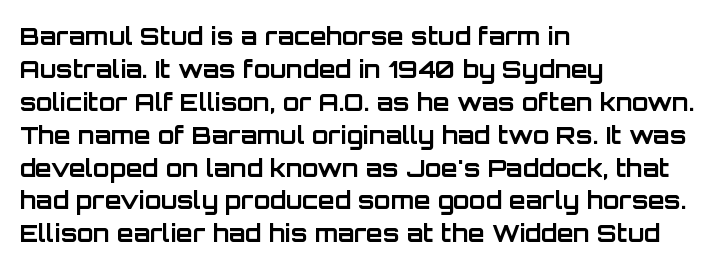
{"italic": "no", "bold": "yes", "underline": "no", "align": "left", "line_spacing": "normal", "line_spacing_ratio": 1.37, "letter_spacing": "normal", "letter_spacing_em": 0.0, "glyph_px": 24}
